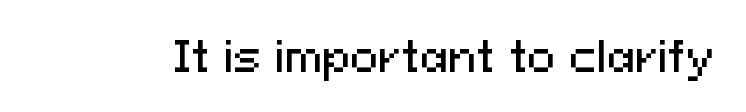
The image shows 42 px sans-serif type, upright; set normal letter spacing, not underlined; medium stroke contrast and a medium x-height.
